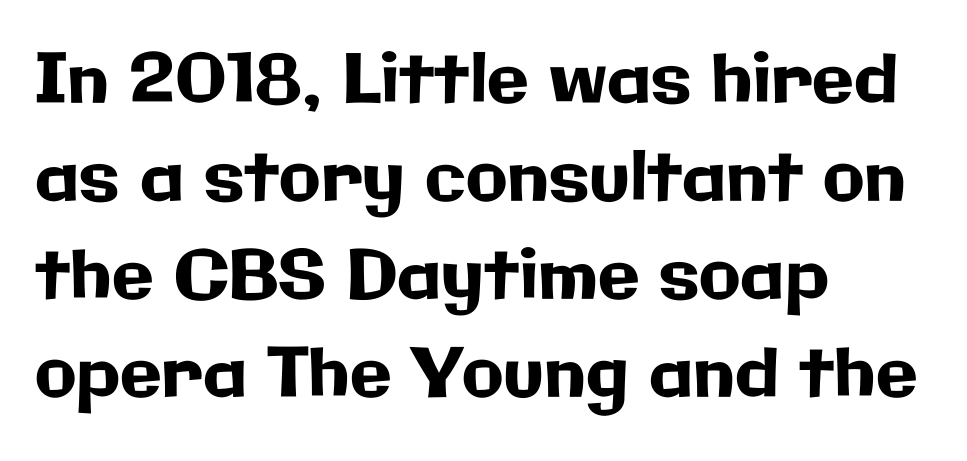
Q: Is the text italic (slanted)? A: No, it is upright.
Q: Is the typeface a serif or a sans-serif typeface? A: Sans-serif.
Q: Is the text underlined? A: No.
Q: How is the paragraph aligned? A: Left-aligned.
Q: Is the spacing between letters normal or unusually wide? A: Normal.
Q: Is the spacing between lines tight, normal or loose? A: Normal.
Q: Width (condensed, normal, or wide)? A: Normal.
Q: Stroke contrast? A: Low.
Q: x-height? A: Medium.
Q: Monospaced? A: No.
